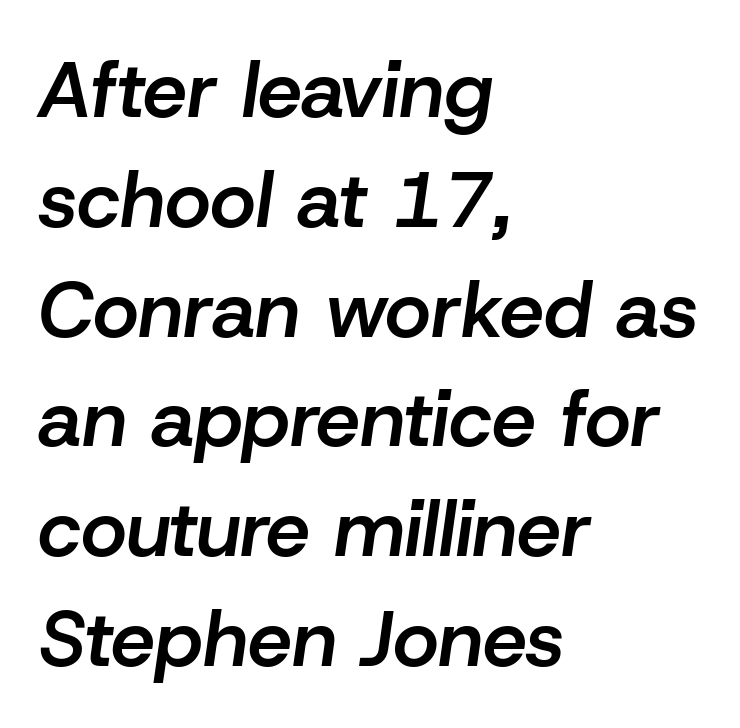
The string is rendered with underlining switched off. Vertical spacing — default. The text block is weighted toward the left margin, trailing off unevenly rightward. The glyphs look as if they've been sheared to an angle. These lines keep a tight, regular rhythm from letter to letter. Character widths vary here, with narrow letters taking less room than wide ones.
